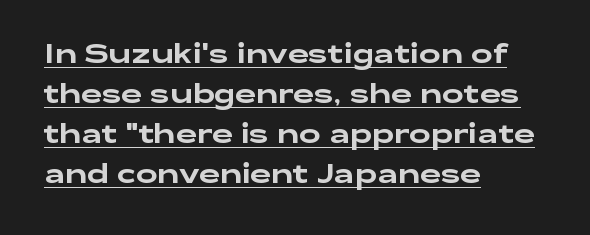
{"italic": "no", "underline": "yes", "align": "left", "line_spacing": "normal", "line_spacing_ratio": 1.54, "letter_spacing": "normal", "letter_spacing_em": 0.0, "glyph_px": 26}
